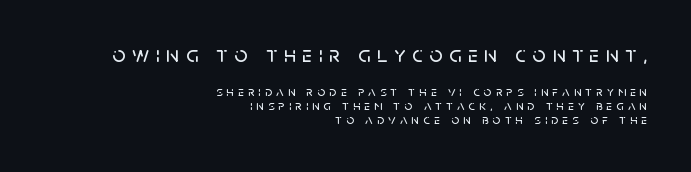
Q: Is the text italic (slanted)? A: No, it is upright.
Q: Is the text underlined? A: No.
Q: How is the paragraph aligned? A: Right-aligned.
Q: Is the spacing between letters normal or unusually wide? A: Unusually wide.
Q: Is the spacing between lines tight, normal or loose? A: Tight.
Q: Which block of text is set in a larger size, the first (top) or the second (bottom)? A: The first (top) one.
